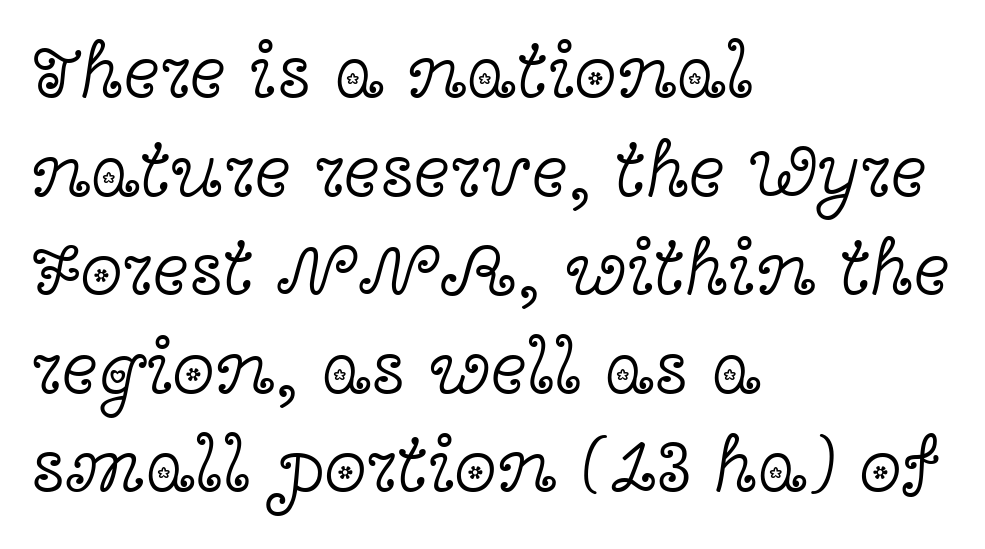
The image shows 77 px light, wide serif type, upright; set left-aligned, normal line spacing (1.28x), normal letter spacing, not underlined; a medium x-height.
